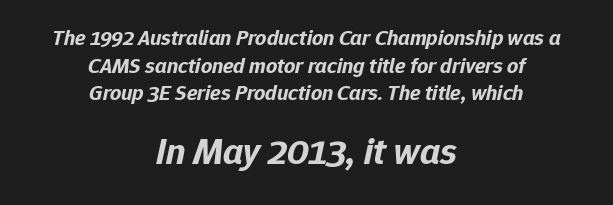
These lines stack symmetrically, like a column narrowing and widening about its center. Note: smaller setting up top, larger setting below. Slant detected: the letters are inclined. The rendering uses natural spacing where letterforms have individual widths. Plain, unruled lines of type.
